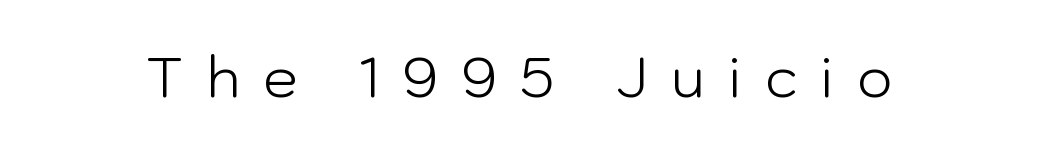
Q: Is the text bold? A: No.
Q: Is the text italic (slanted)? A: No, it is upright.
Q: Is the typeface a serif or a sans-serif typeface? A: Sans-serif.
Q: Is the text underlined? A: No.
Q: Is the spacing between letters normal or unusually wide? A: Unusually wide.
Q: Width (condensed, normal, or wide)? A: Normal.
Q: Stroke contrast? A: Low.
Q: x-height? A: Medium.
Q: Monospaced? A: No.
